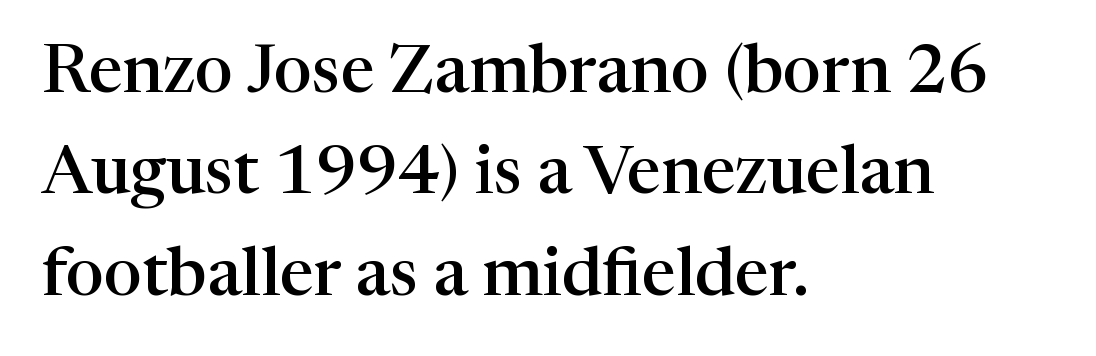
{"serif": "yes", "italic": "no", "bold": "semi", "weight": "semibold", "width": "normal", "stroke_contrast": "high", "x_height": "medium", "monospaced": "no", "underline": "no", "align": "left", "line_spacing": "normal", "line_spacing_ratio": 1.49, "letter_spacing": "normal", "letter_spacing_em": 0.0, "glyph_px": 68}
